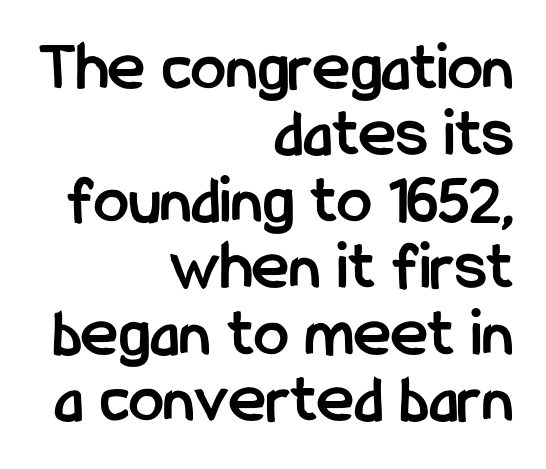
Each letter keeps its own natural width here, so spacing adapts to shape. A typesetter would call this leading minimal, almost set solid. In terms of letterspacing, this is plain default setting. Has an underline been added? It has not.
